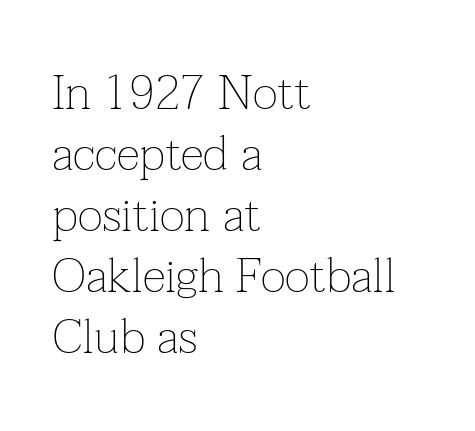
Q: Is the text bold? A: No.
Q: Is the text italic (slanted)? A: No, it is upright.
Q: Is the typeface a serif or a sans-serif typeface? A: Serif.
Q: Is the text underlined? A: No.
Q: How is the paragraph aligned? A: Left-aligned.
Q: Is the spacing between letters normal or unusually wide? A: Normal.
Q: Is the spacing between lines tight, normal or loose? A: Normal.
Q: Width (condensed, normal, or wide)? A: Normal.
Q: Stroke contrast? A: Low.
Q: x-height? A: Medium.
Q: Monospaced? A: No.
